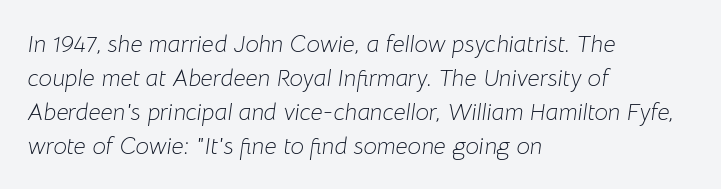
Q: Is the text bold? A: No.
Q: Is the text italic (slanted)? A: Yes, it leans right by about 8 degrees.
Q: Is the text underlined? A: No.
Q: How is the paragraph aligned? A: Left-aligned.
Q: Is the spacing between letters normal or unusually wide? A: Normal.
Q: Is the spacing between lines tight, normal or loose? A: Normal.
